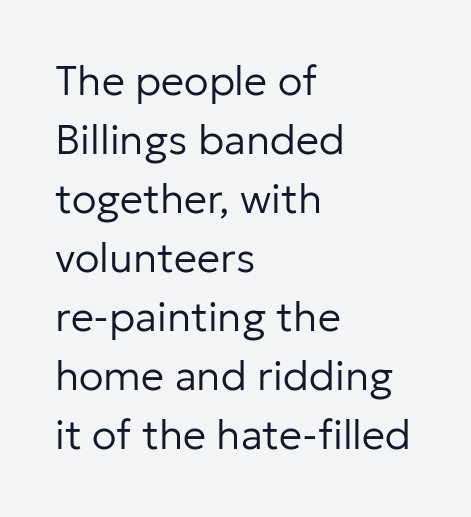
Nothing sits at the stroke ends, so this counts as sans-serif. Letters have the restrained weight of plain body copy at most. Short and long lines alike share a common starting point at left. Style check: upright. This sample keeps an unexceptional amount of space between lines.
